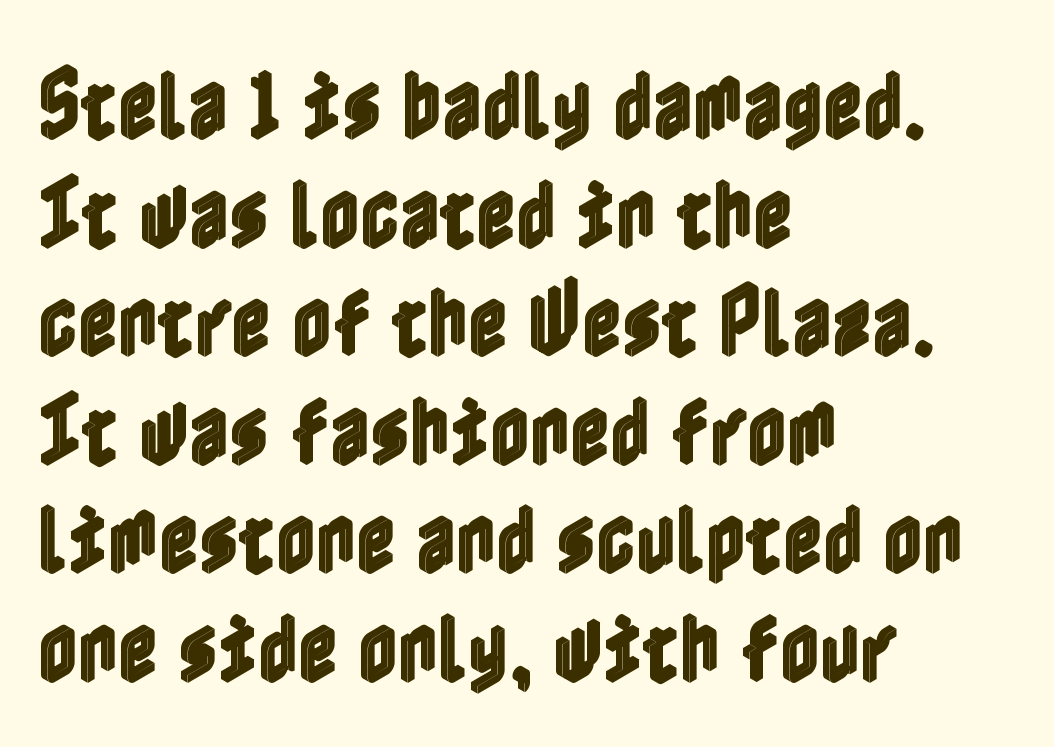
The image shows 77 px condensed type, upright; set left-aligned, normal line spacing (1.41x), normal letter spacing, not underlined; a medium x-height.
